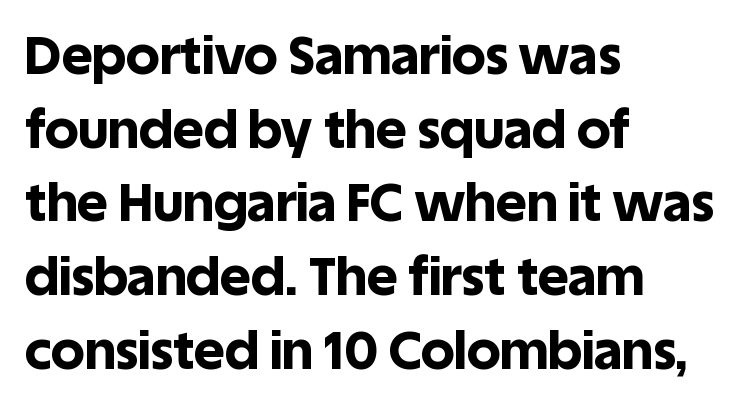
Q: Is the text bold? A: Yes.
Q: Is the text italic (slanted)? A: No, it is upright.
Q: Is the typeface a serif or a sans-serif typeface? A: Sans-serif.
Q: Is the text underlined? A: No.
Q: How is the paragraph aligned? A: Left-aligned.
Q: Is the spacing between letters normal or unusually wide? A: Normal.
Q: Is the spacing between lines tight, normal or loose? A: Normal.
Q: Width (condensed, normal, or wide)? A: Normal.
Q: x-height? A: Large.
Q: Monospaced? A: No.
